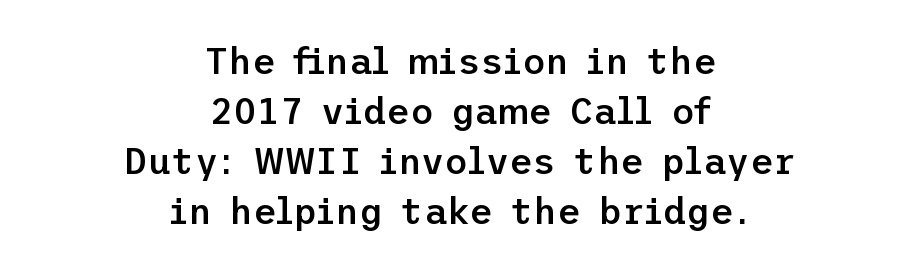
The image shows 36 px semibold sans-serif type, upright; set centered, normal line spacing (1.39x), normal letter spacing, not underlined; low stroke contrast and a medium x-height.
